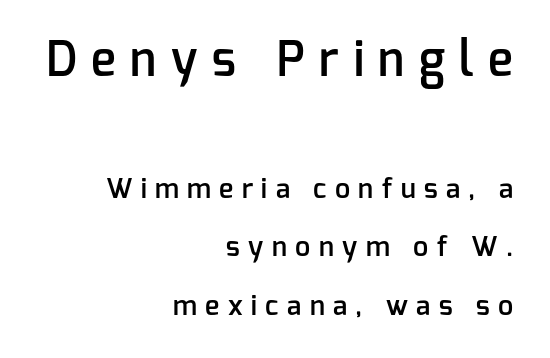
The paragraph shown leans on its right margin. These lines carry some extra weight — a demibold, not a full bold. In terms of leading, this rendering errs on the spacious side. Bare-footed words on every line. Larger block? The one above; the one below is distinctly smaller. Type style note: lacks serifs.
